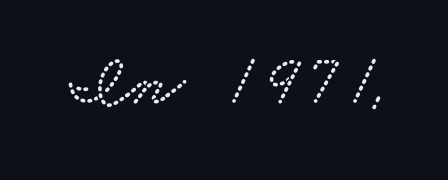
Q: Is the typeface a serif or a sans-serif typeface? A: Serif.
Q: Is the text underlined? A: No.
Q: Is the spacing between letters normal or unusually wide? A: Normal.
Q: Width (condensed, normal, or wide)? A: Wide.
Q: Stroke contrast? A: Low.
Q: x-height? A: Small.
Q: Monospaced? A: No.
